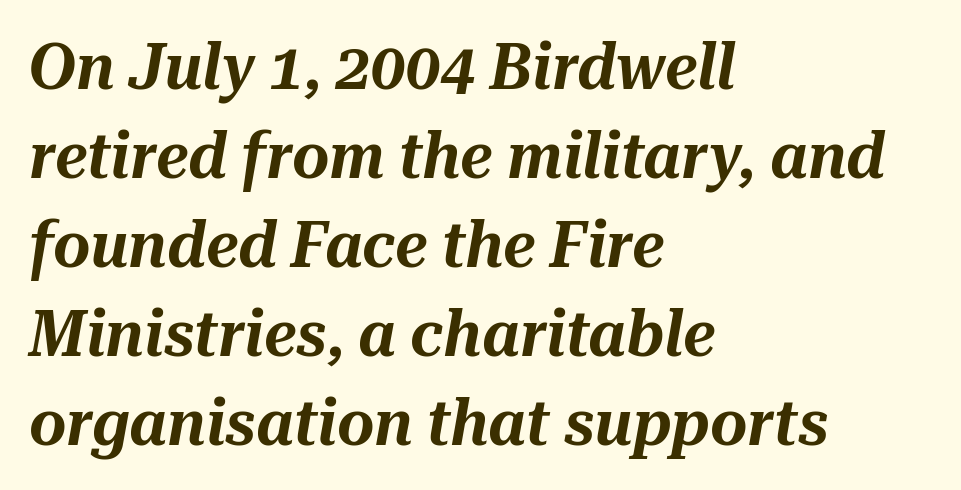
A normal amount of white space separates one row of letters from the next. The text block is weighted toward the left margin, trailing off unevenly rightward. Clear beneath every line of the passage. There's an unmistakable incline to the writing here. Inter-character spacing is left at the font's built-in metrics. The letters advance in unequal steps, a hallmark of proportional type.
